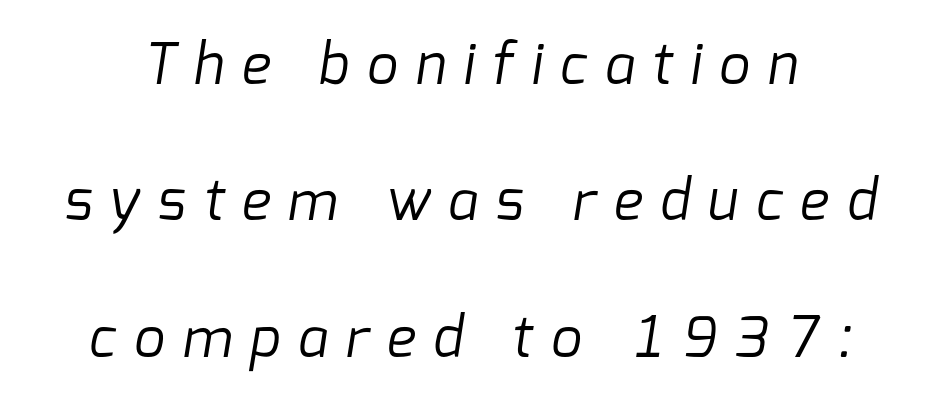
The image shows 55 px regular-weight sans-serif type; set loose line spacing (2.48x), unusually wide letter spacing (+0.32 em), not underlined; low stroke contrast and a medium x-height.
